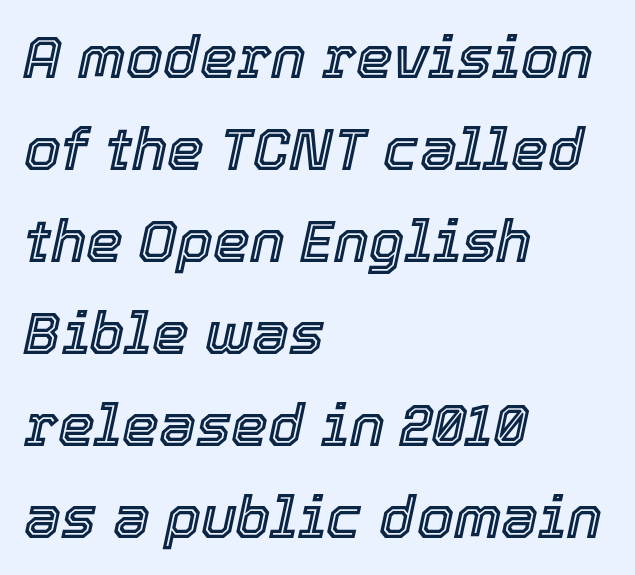
Q: Is the text italic (slanted)? A: Yes, it leans right by about 12 degrees.
Q: Is the text underlined? A: No.
Q: How is the paragraph aligned? A: Left-aligned.
Q: Is the spacing between letters normal or unusually wide? A: Normal.
Q: Is the spacing between lines tight, normal or loose? A: Normal.
Q: Width (condensed, normal, or wide)? A: Normal.
Q: x-height? A: Medium.
Q: Monospaced? A: No.
